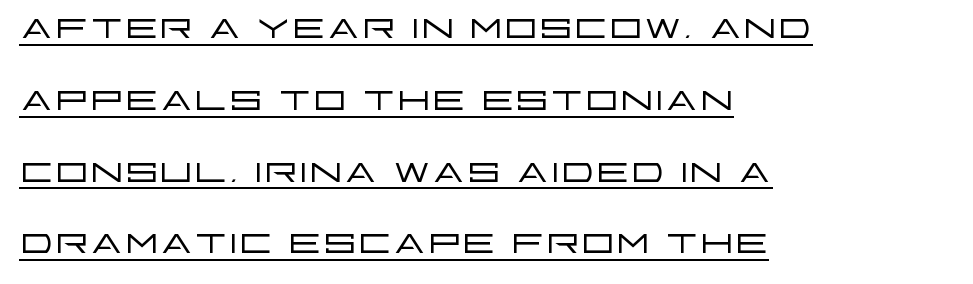
The sample's only ornament is a line tracing under the words. No feet cap the strokes, marking this as sans-serif type. Notice how descenders clear the ascenders below comfortably — that's standard leading. How are the letters spaced? Ordinarily, with no added tracking. This sample is left-justified, so line endings fall wherever the words run out. The letterforms sit at book weight or below.
